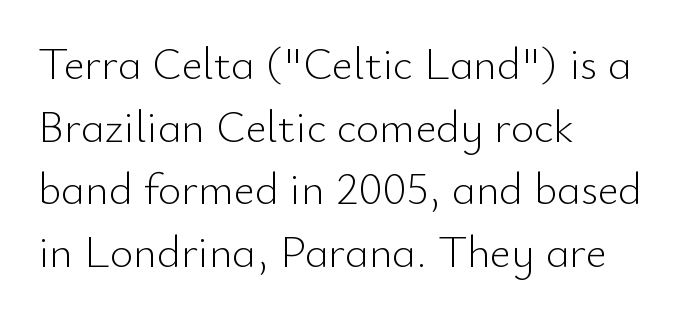
The image shows 45 px light sans-serif type, upright; set left-aligned, normal line spacing (1.39x), normal letter spacing, not underlined; low stroke contrast and a small x-height.
